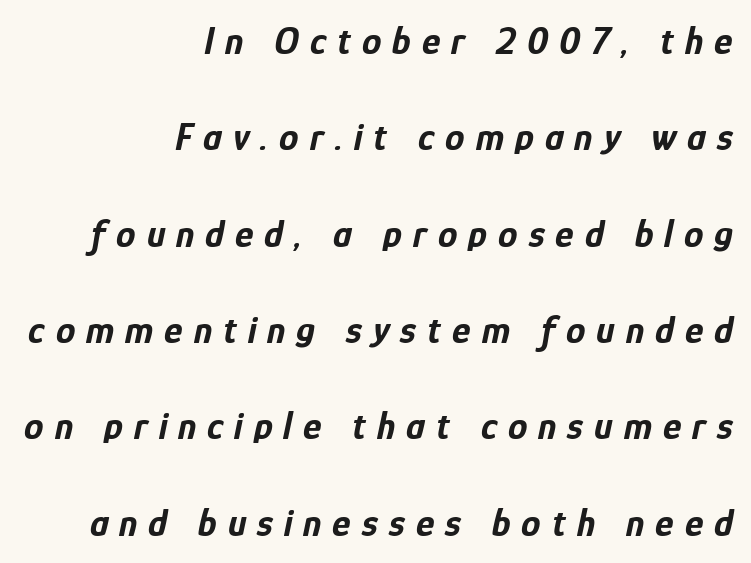
{"italic": "yes", "lean": "right", "slant_degrees": 12, "bold": "yes", "weight": "bold", "width": "condensed", "stroke_contrast": "low", "x_height": "medium", "monospaced": "no", "underline": "no", "align": "right", "line_spacing": "loose", "line_spacing_ratio": 2.47, "letter_spacing": "wide", "letter_spacing_em": 0.28, "glyph_px": 39}
